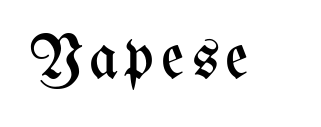
The image shows 63 px regular-weight, condensed type, upright; set not underlined; medium stroke contrast and a medium x-height.
